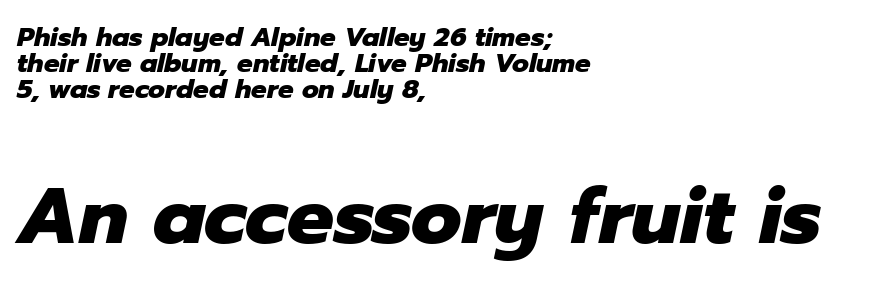
The image shows 78 px heavy type, italic (leaning right); set left-aligned, tight line spacing (1.0x), normal letter spacing, not underlined; the second (bottom) block is 3.0x larger; low stroke contrast and a medium x-height.
